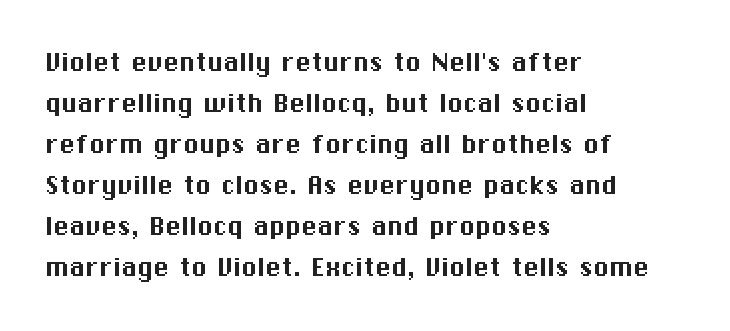
Q: Is the text italic (slanted)? A: No, it is upright.
Q: Is the typeface a serif or a sans-serif typeface? A: Sans-serif.
Q: Is the text underlined? A: No.
Q: How is the paragraph aligned? A: Left-aligned.
Q: Is the spacing between letters normal or unusually wide? A: Normal.
Q: Is the spacing between lines tight, normal or loose? A: Normal.
Q: Width (condensed, normal, or wide)? A: Normal.
Q: Stroke contrast? A: Medium.
Q: x-height? A: Medium.
Q: Monospaced? A: No.
